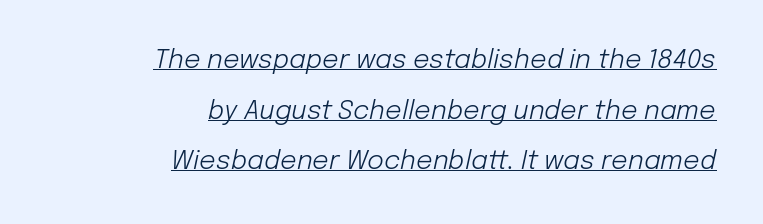
Q: Is the text bold? A: No.
Q: Is the text italic (slanted)? A: Yes, it leans right by about 12 degrees.
Q: Is the text underlined? A: Yes.
Q: How is the paragraph aligned? A: Right-aligned.
Q: Is the spacing between letters normal or unusually wide? A: Normal.
Q: Is the spacing between lines tight, normal or loose? A: Loose.
